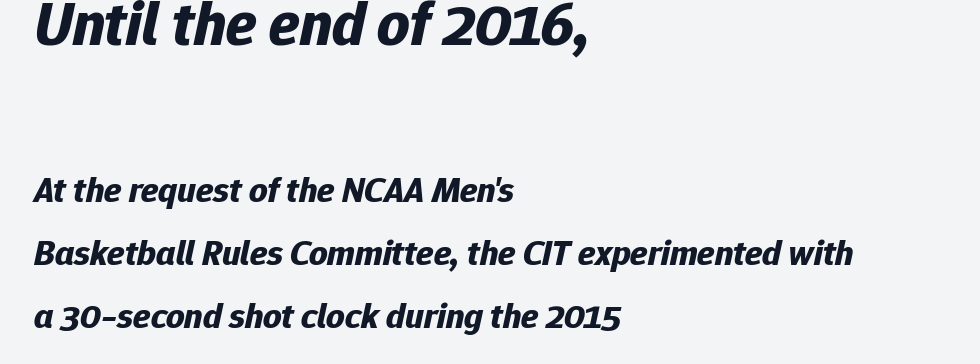
{"italic": "yes", "lean": "right", "slant_degrees": 12, "bold": "yes", "weight": "bold", "width": "normal", "stroke_contrast": "low", "x_height": "medium", "monospaced": "no", "underline": "no", "align": "left", "line_spacing_ratio": 1.75, "letter_spacing": "normal", "letter_spacing_em": 0.0, "larger_block": "first", "size_ratio": 1.75, "glyph_px": 63}
